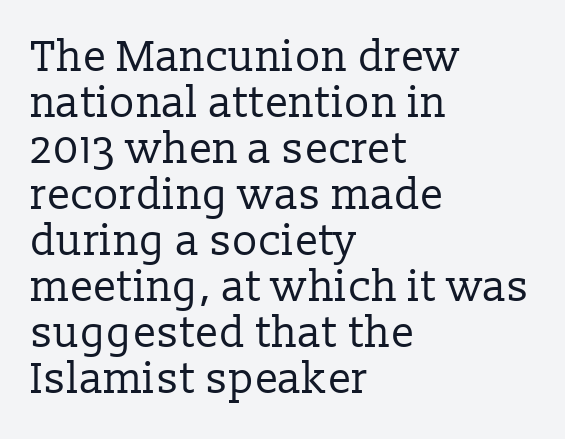
The image shows 43 px regular-weight serif type, upright; set left-aligned, tight line spacing (1.07x), normal letter spacing, not underlined; low stroke contrast and a medium x-height.
